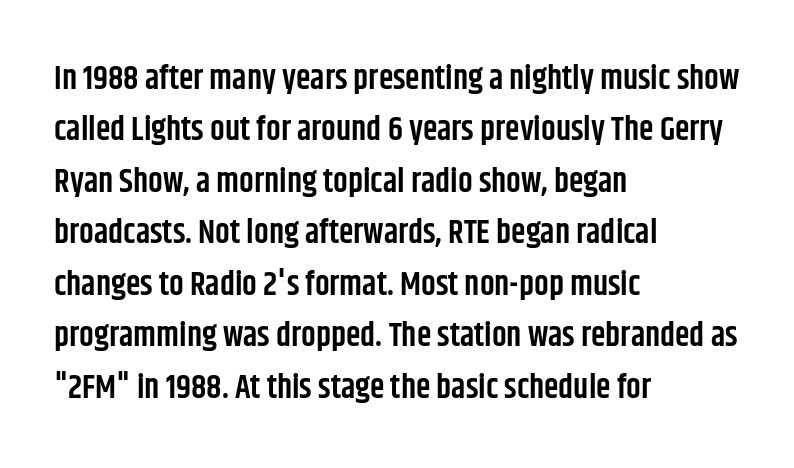
Q: Is the text bold? A: Semi-bold.
Q: Is the text italic (slanted)? A: No, it is upright.
Q: Is the typeface a serif or a sans-serif typeface? A: Sans-serif.
Q: Is the text underlined? A: No.
Q: How is the paragraph aligned? A: Left-aligned.
Q: Is the spacing between letters normal or unusually wide? A: Normal.
Q: Is the spacing between lines tight, normal or loose? A: Normal.
Q: Width (condensed, normal, or wide)? A: Condensed.
Q: Stroke contrast? A: Low.
Q: x-height? A: Large.
Q: Monospaced? A: No.
